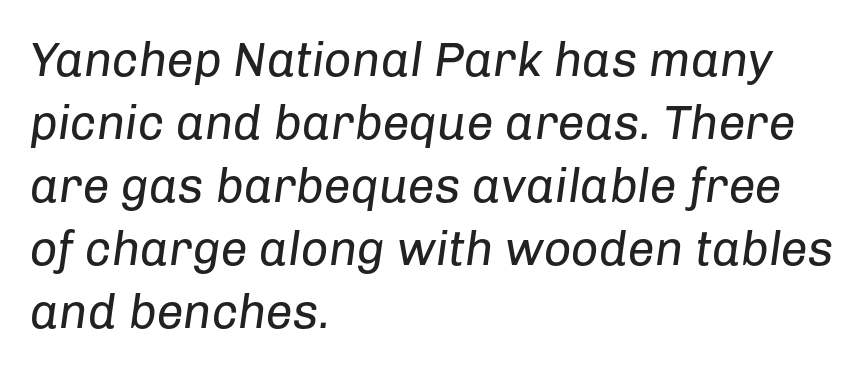
{"italic": "yes", "lean": "right", "slant_degrees": 8, "bold": "no", "weight": "regular", "width": "normal", "stroke_contrast": "low", "x_height": "medium", "monospaced": "no", "underline": "no", "align": "left", "line_spacing": "normal", "line_spacing_ratio": 1.31, "letter_spacing": "normal", "letter_spacing_em": 0.0, "glyph_px": 48}
